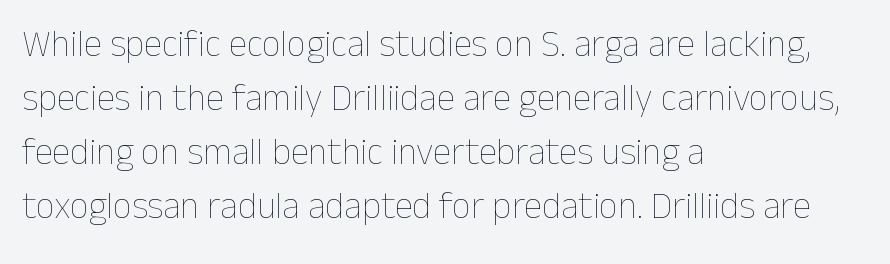
Stem width sits at or under what a default text font uses. Rows of type keep a routine distance in the vertical direction. Anything drawn beneath the words? Only blank space. No italicization has been applied; the sample stays upright. Compared with typical body copy, the letter spacing here is the same. Proportional: the letters do not fall into vertical columns.
